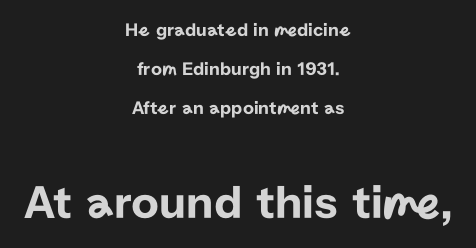
The letters in the lower block stand taller than those in the block above. The words here are not underlined. Which margin do the lines hug? Neither — every line sits in the middle. The axis of the letterforms is exactly vertical. The passage shown stacks its lines with a broad gap.
